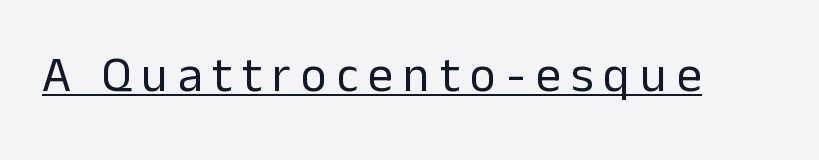
Q: Is the text bold? A: No.
Q: Is the text italic (slanted)? A: No, it is upright.
Q: Is the typeface a serif or a sans-serif typeface? A: Sans-serif.
Q: Is the text underlined? A: Yes.
Q: Is the spacing between letters normal or unusually wide? A: Unusually wide.
Q: Width (condensed, normal, or wide)? A: Normal.
Q: Stroke contrast? A: Low.
Q: x-height? A: Medium.
Q: Monospaced? A: No.
